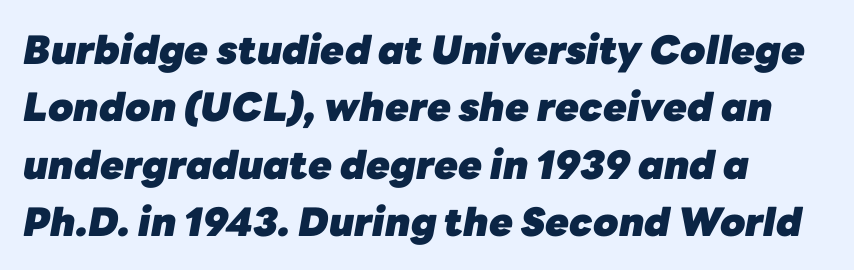
What stands out about the letter spacing? Nothing — it is the standard amount. Line starts are locked; line ends wander. The rendering uses natural spacing where letterforms have individual widths. The baseline area is clear. Vertically, the passage feels balanced, rows spaced as you'd expect.
